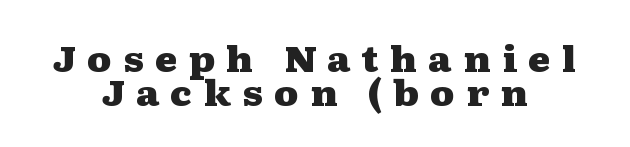
Q: Is the text bold? A: Yes.
Q: Is the text italic (slanted)? A: No, it is upright.
Q: Is the typeface a serif or a sans-serif typeface? A: Serif.
Q: Is the text underlined? A: No.
Q: How is the paragraph aligned? A: Centered.
Q: Is the spacing between letters normal or unusually wide? A: Unusually wide.
Q: Is the spacing between lines tight, normal or loose? A: Tight.
Q: Width (condensed, normal, or wide)? A: Wide.
Q: Stroke contrast? A: Medium.
Q: x-height? A: Medium.
Q: Monospaced? A: No.
